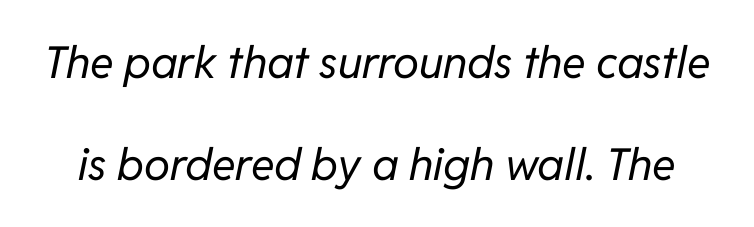
The image shows 44 px regular-weight type, italic (leaning right); set loose line spacing (2.32x), normal letter spacing, not underlined; low stroke contrast and a medium x-height.
